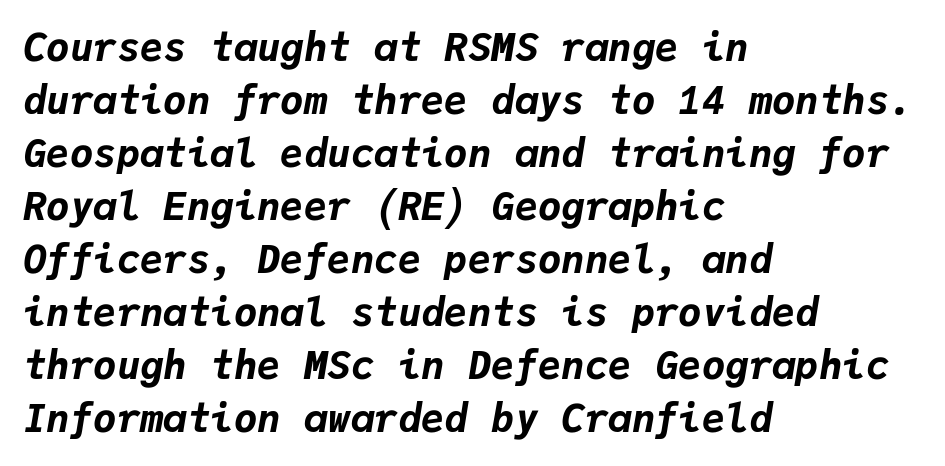
Q: Is the text bold? A: Yes.
Q: Is the text italic (slanted)? A: Yes, it leans right by about 9 degrees.
Q: Is the text underlined? A: No.
Q: How is the paragraph aligned? A: Left-aligned.
Q: Is the spacing between letters normal or unusually wide? A: Normal.
Q: Is the spacing between lines tight, normal or loose? A: Normal.
Q: Width (condensed, normal, or wide)? A: Normal.
Q: Stroke contrast? A: Low.
Q: x-height? A: Medium.
Q: Monospaced? A: Yes.
